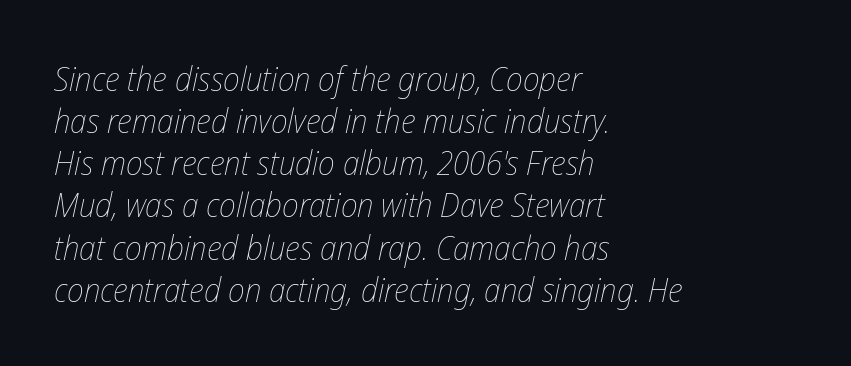
The rag falls on the right side of this text block. The specimen omits any rule beneath the text block's lines. Glyph-to-glyph distance matches everyday printed text. The text carries the slant typical of an italic or oblique font.
